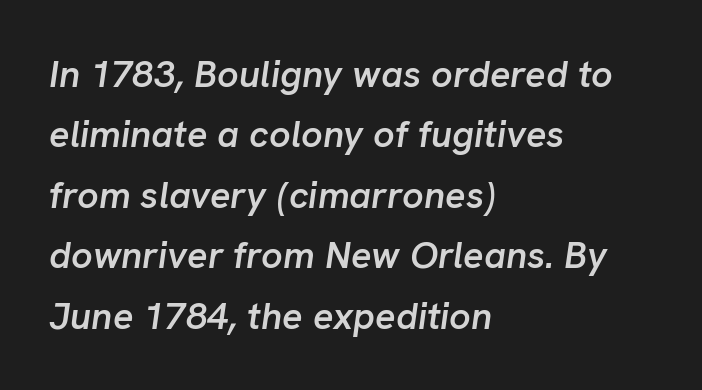
The image shows 38 px semibold type, italic (leaning right); set left-aligned, normal line spacing (1.59x), normal letter spacing, not underlined; low stroke contrast and a medium x-height.
